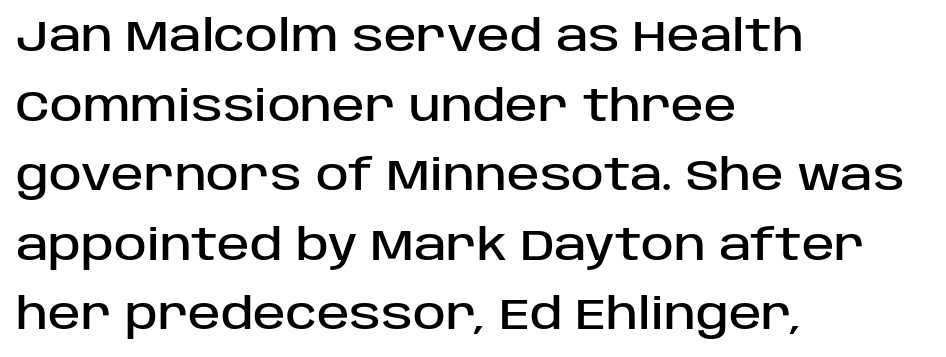
Anything drawn beneath the words? Only blank space. Characters remain perfectly vertical along every line. Baseline-to-baseline distance is the conventional proportion of letter height. Look at the tracking — it's just the regular setting, nothing added.
